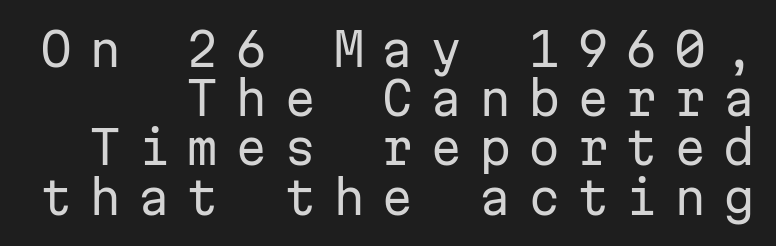
The image shows 46 px regular-weight sans-serif type, upright, monospaced; set right-aligned, tight line spacing (1.07x), unusually wide letter spacing (+0.36 em), not underlined; low stroke contrast and a medium x-height.
